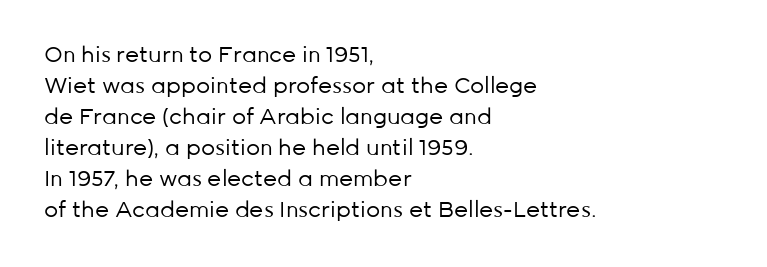
The image shows 22 px text type, upright; set left-aligned, normal line spacing (1.41x), normal letter spacing, not underlined.
